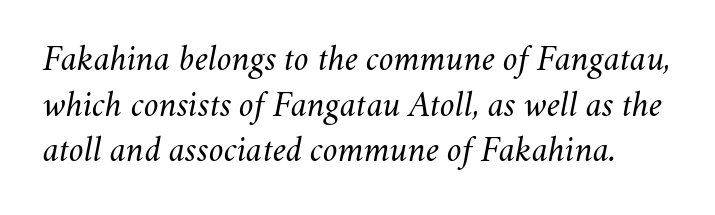
{"italic": "yes", "lean": "right", "slant_degrees": 11, "bold": "no", "weight": "regular", "width": "normal", "stroke_contrast": "medium", "x_height": "small", "monospaced": "no", "underline": "no", "line_spacing": "normal", "line_spacing_ratio": 1.27, "letter_spacing": "normal", "letter_spacing_em": 0.0, "glyph_px": 36}
